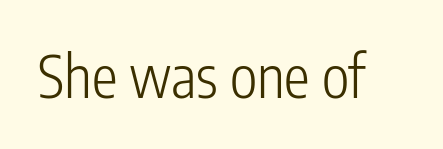
Q: Is the text bold? A: No.
Q: Is the text italic (slanted)? A: No, it is upright.
Q: Is the typeface a serif or a sans-serif typeface? A: Sans-serif.
Q: Is the text underlined? A: No.
Q: Is the spacing between letters normal or unusually wide? A: Normal.
Q: Width (condensed, normal, or wide)? A: Condensed.
Q: Stroke contrast? A: Low.
Q: x-height? A: Medium.
Q: Monospaced? A: No.
